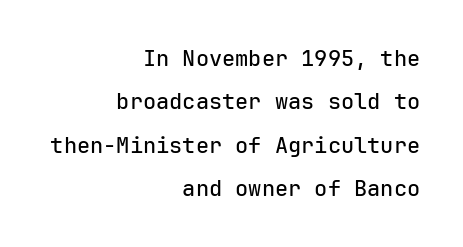
The image shows 22 px text type, upright; set right-aligned, loose line spacing (1.97x), normal letter spacing, not underlined.
